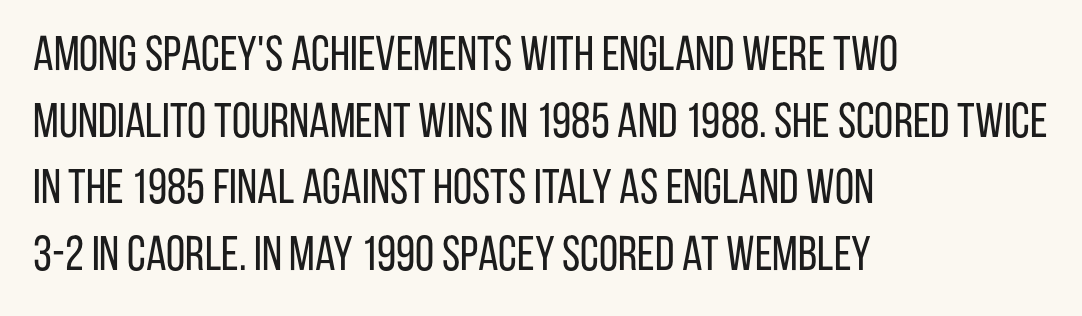
The image shows 49 px regular-weight, condensed sans-serif type, upright; set left-aligned, normal line spacing (1.36x), normal letter spacing, not underlined; low stroke contrast and a large x-height.
